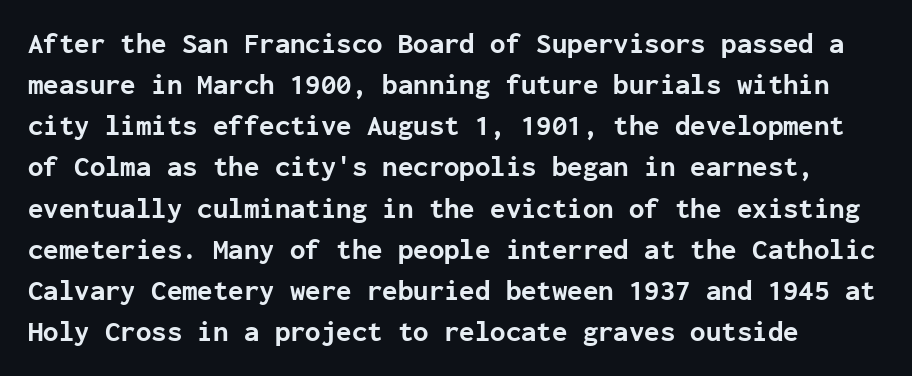
{"serif": "no", "italic": "no", "bold": "yes", "weight": "bold", "width": "normal", "stroke_contrast": "low", "x_height": "medium", "monospaced": "yes", "underline": "no", "align": "left", "line_spacing": "normal", "line_spacing_ratio": 1.47, "letter_spacing": "normal", "letter_spacing_em": 0.0, "glyph_px": 28}
